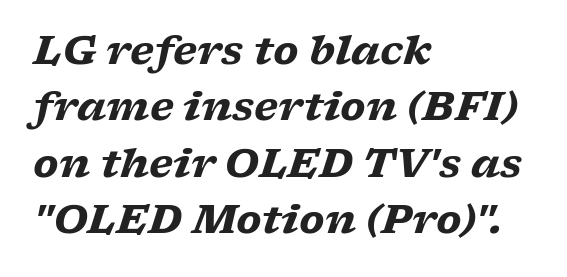
The image shows 40 px heavy, wide serif type, italic (leaning right); set left-aligned, normal line spacing (1.41x), normal letter spacing, not underlined; low stroke contrast and a medium x-height.
